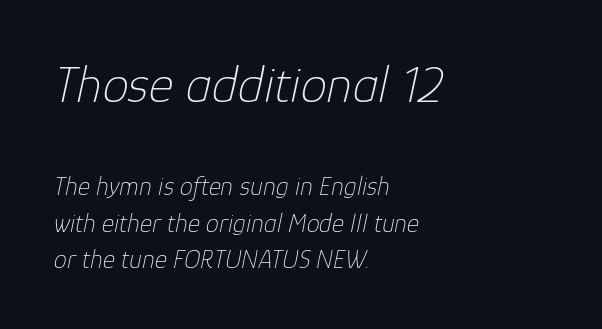
{"italic": "yes", "lean": "right", "slant_degrees": 12, "bold": "no", "weight": "thin", "width": "normal", "stroke_contrast": "low", "x_height": "medium", "monospaced": "no", "underline": "no", "align": "left", "line_spacing": "normal", "line_spacing_ratio": 1.41, "letter_spacing": "normal", "letter_spacing_em": 0.0, "larger_block": "first", "size_ratio": 2.04, "glyph_px": 53}
